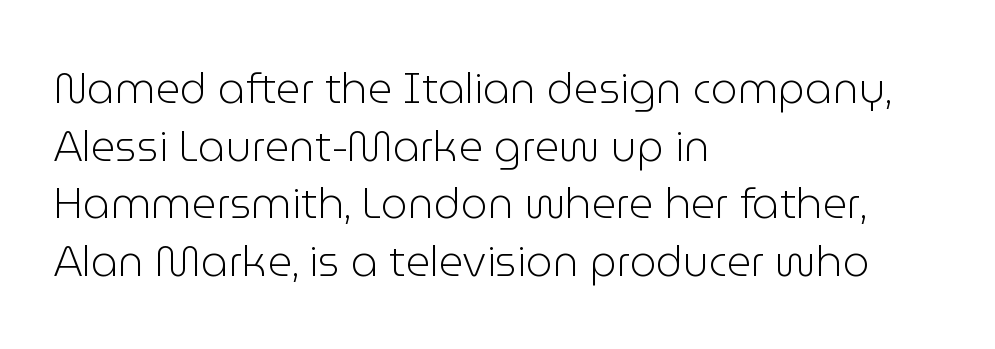
{"serif": "no", "italic": "no", "bold": "no", "weight": "light", "width": "normal", "stroke_contrast": "low", "x_height": "medium", "monospaced": "no", "underline": "no", "align": "left", "line_spacing": "normal", "line_spacing_ratio": 1.37, "letter_spacing": "normal", "letter_spacing_em": 0.0, "glyph_px": 42}
